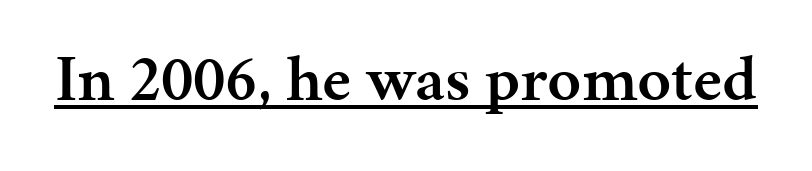
The image shows 66 px semibold serif type, upright; set normal letter spacing, underlined; medium stroke contrast and a medium x-height.
